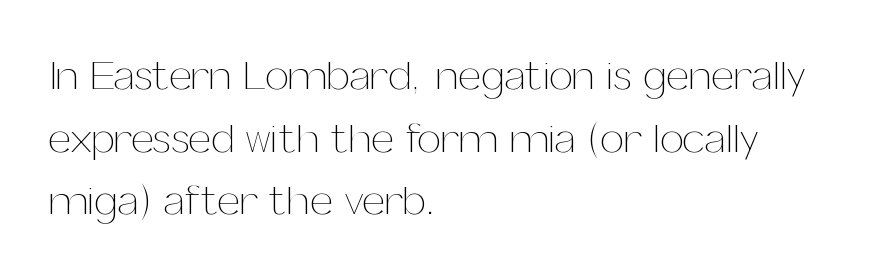
The image shows 42 px thin type, upright; set left-aligned, normal line spacing (1.49x), normal letter spacing, not underlined; medium stroke contrast and a medium x-height.
